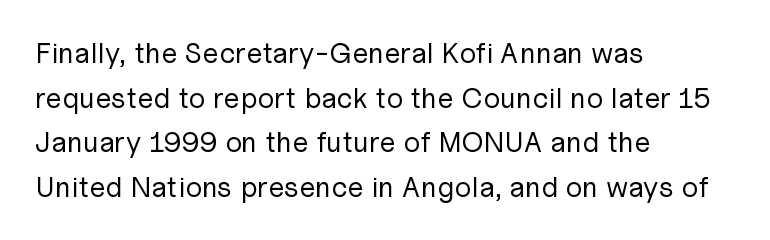
Q: Is the text bold? A: No.
Q: Is the text italic (slanted)? A: No, it is upright.
Q: Is the typeface a serif or a sans-serif typeface? A: Sans-serif.
Q: Is the text underlined? A: No.
Q: How is the paragraph aligned? A: Left-aligned.
Q: Is the spacing between letters normal or unusually wide? A: Normal.
Q: Is the spacing between lines tight, normal or loose? A: Normal.
Q: Width (condensed, normal, or wide)? A: Normal.
Q: Stroke contrast? A: Low.
Q: x-height? A: Medium.
Q: Monospaced? A: No.
